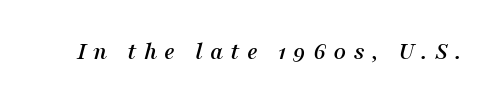
This sample uses an oblique cut, with every glyph tilted off the vertical. Each word looks stretched out because of the extra space between its letters. Clear beneath every line of the passage.
